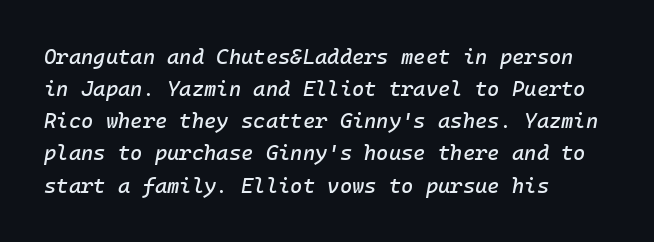
Q: Is the text italic (slanted)? A: Yes, it leans right by about 10 degrees.
Q: Is the text underlined? A: No.
Q: How is the paragraph aligned? A: Left-aligned.
Q: Is the spacing between letters normal or unusually wide? A: Normal.
Q: Is the spacing between lines tight, normal or loose? A: Normal.
